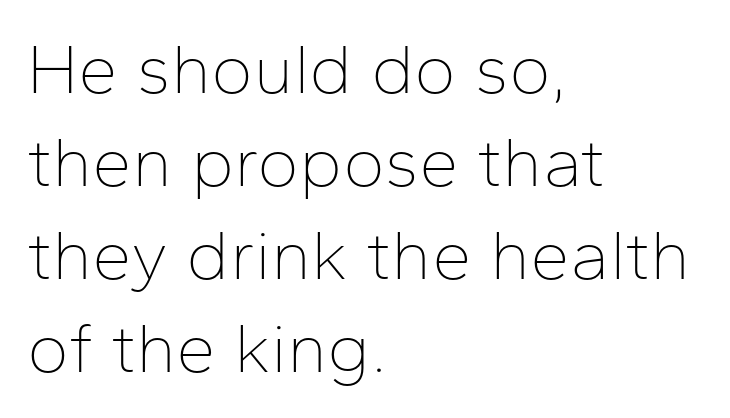
Each letter keeps its own natural width here, so spacing adapts to shape. This rendering employs a face without finishing strokes, i.e., a sans-serif. The letters stand straight up with perfectly vertical stems. Compared with typical paragraphs, the rows here are spaced about the same.
